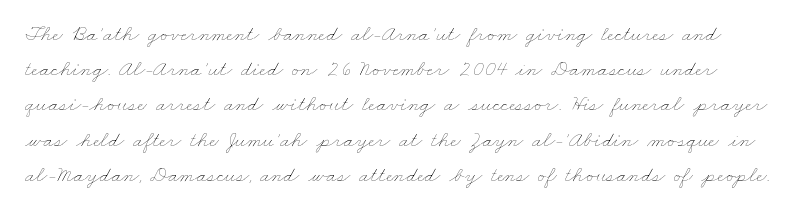
{"bold": "no", "underline": "no", "line_spacing": "normal", "line_spacing_ratio": 1.6, "letter_spacing": "normal", "letter_spacing_em": 0.0, "glyph_px": 22}
